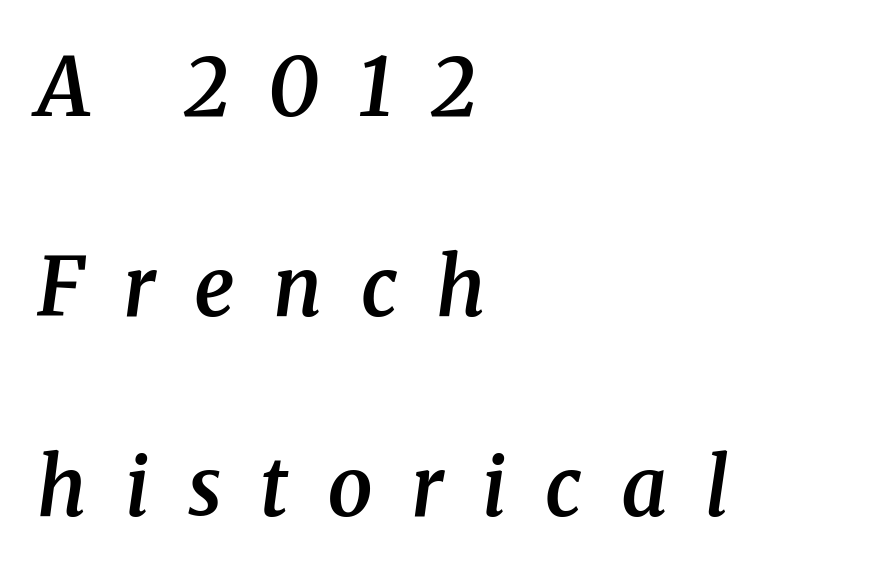
The typesetting leans somewhat heavy: a semibold. Line spacing here is loose. The string is rendered with underlining switched off. The rendering anchors every line to the left-hand side.
